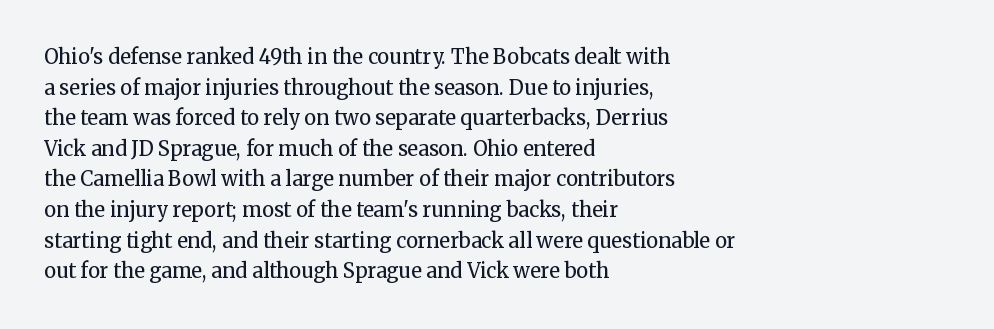
The image shows 20 px text type, upright; set left-aligned, normal line spacing (1.53x), normal letter spacing, not underlined.
